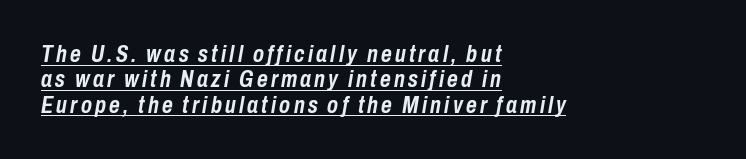
Q: Is the text bold? A: Yes.
Q: Is the text italic (slanted)? A: Yes, it leans right by about 10 degrees.
Q: Is the text underlined? A: Yes.
Q: How is the paragraph aligned? A: Left-aligned.
Q: Is the spacing between lines tight, normal or loose? A: Tight.
